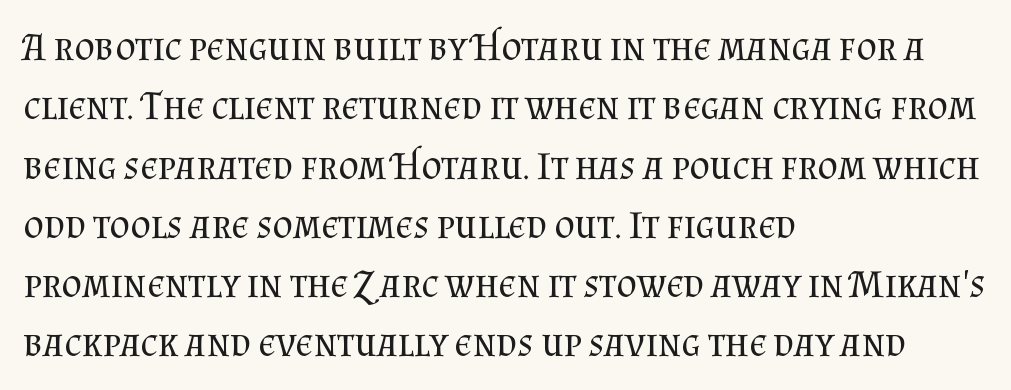
Q: Is the text bold? A: No.
Q: Is the text italic (slanted)? A: No, it is upright.
Q: Is the typeface a serif or a sans-serif typeface? A: Serif.
Q: Is the text underlined? A: No.
Q: How is the paragraph aligned? A: Left-aligned.
Q: Is the spacing between letters normal or unusually wide? A: Normal.
Q: Is the spacing between lines tight, normal or loose? A: Normal.
Q: Width (condensed, normal, or wide)? A: Normal.
Q: Stroke contrast? A: Medium.
Q: x-height? A: Small.
Q: Monospaced? A: No.
